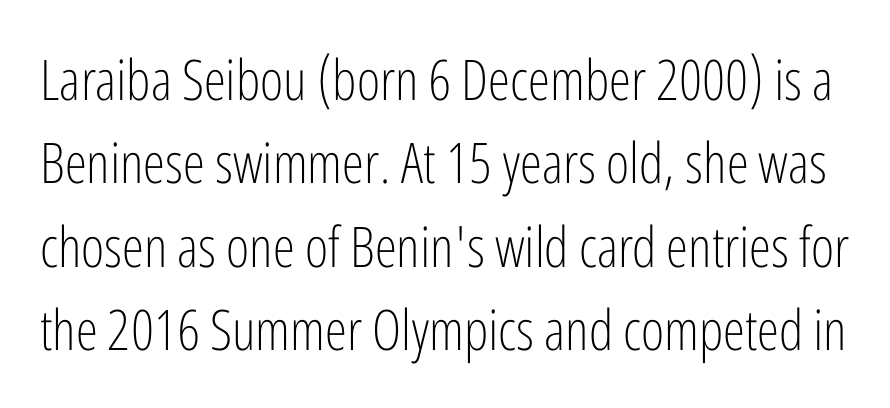
Letterform terminals end flat and unadorned throughout the passage. Rows of type keep a routine distance in the vertical direction. The words here are not underlined. Glyph-to-glyph distance matches everyday printed text. Italic: no, the glyphs are upright roman. Ink coverage per letter is moderate at most.
